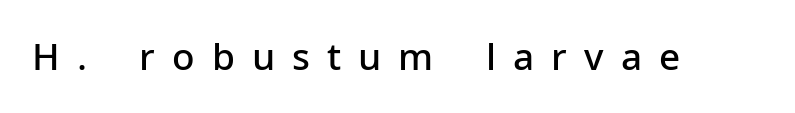
Q: Is the text bold? A: Semi-bold.
Q: Is the text italic (slanted)? A: No, it is upright.
Q: Is the typeface a serif or a sans-serif typeface? A: Sans-serif.
Q: Is the text underlined? A: No.
Q: Is the spacing between letters normal or unusually wide? A: Unusually wide.
Q: Width (condensed, normal, or wide)? A: Normal.
Q: Stroke contrast? A: Low.
Q: x-height? A: Medium.
Q: Monospaced? A: No.
